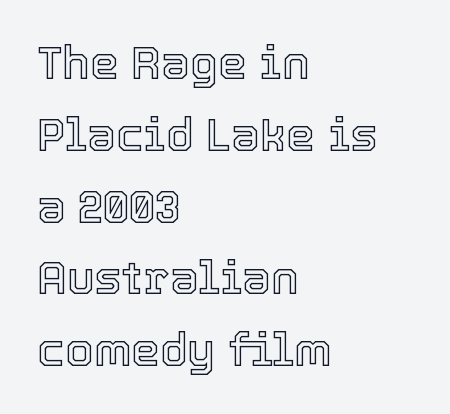
{"italic": "no", "width": "normal", "x_height": "medium", "monospaced": "no", "underline": "no", "align": "left", "line_spacing": "normal", "line_spacing_ratio": 1.56, "letter_spacing": "normal", "letter_spacing_em": 0.0, "glyph_px": 46}
